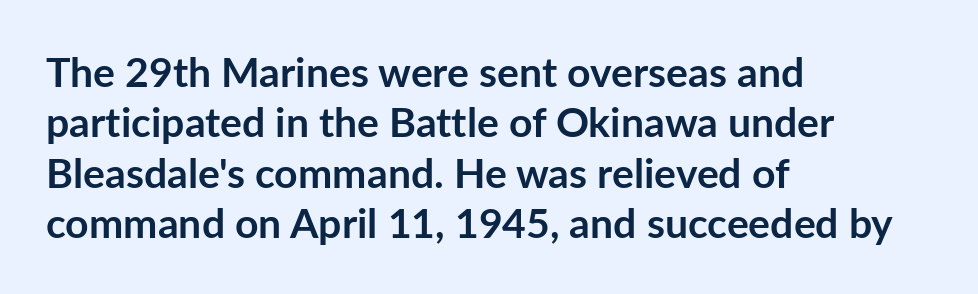
{"serif": "no", "italic": "no", "bold": "yes", "weight": "semibold", "width": "normal", "stroke_contrast": "low", "x_height": "medium", "monospaced": "no", "underline": "no", "align": "left", "line_spacing_ratio": 1.23, "letter_spacing": "normal", "letter_spacing_em": 0.0, "glyph_px": 41}
